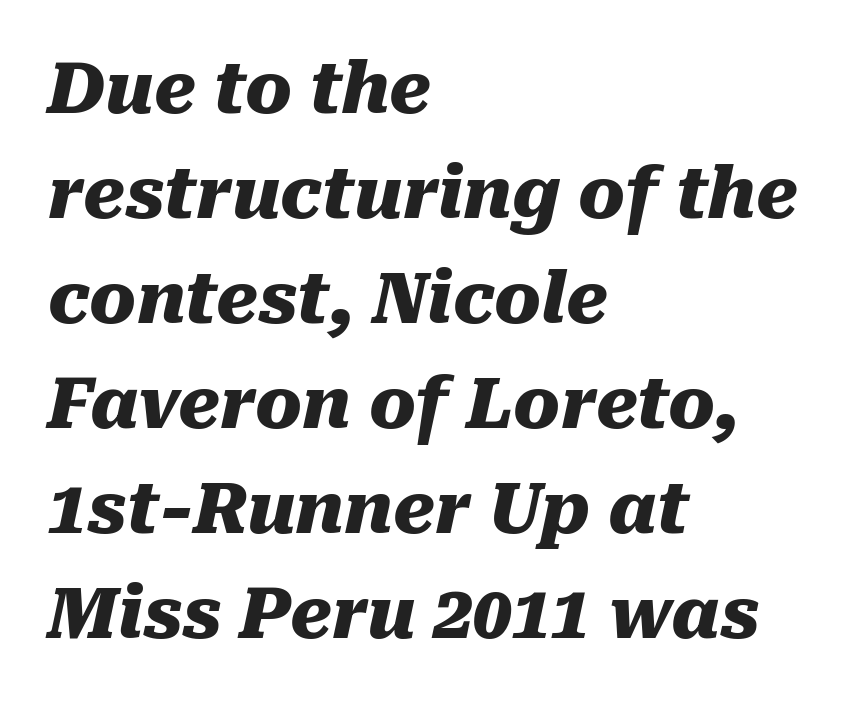
The image shows 70 px heavy type, italic (leaning right); set left-aligned, normal line spacing (1.5x), normal letter spacing, not underlined; medium stroke contrast and a medium x-height.
